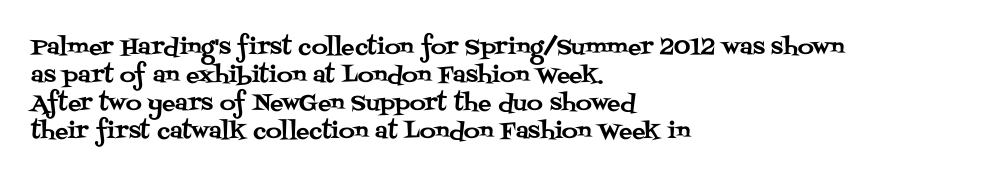
In terms of leading, this rendering sits right in the middle. Do the letters lean? They stand straight. These lines stack with their left ends in a neat column. The zone under the glyphs is completely vacant. The letters sit at their default tracking, neither squeezed nor spread.
